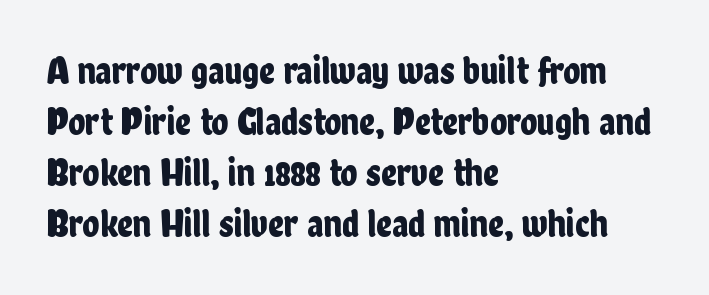
{"serif": "no", "italic": "no", "width": "condensed", "stroke_contrast": "low", "x_height": "medium", "monospaced": "no", "underline": "no", "align": "left", "line_spacing": "normal", "line_spacing_ratio": 1.31, "letter_spacing": "normal", "letter_spacing_em": 0.0, "glyph_px": 39}
